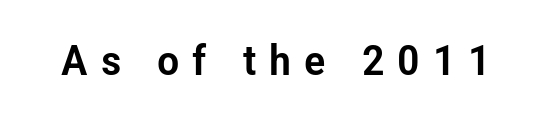
{"serif": "no", "italic": "no", "width": "condensed", "stroke_contrast": "low", "x_height": "medium", "monospaced": "no", "underline": "no", "letter_spacing": "wide", "letter_spacing_em": 0.31, "glyph_px": 42}
